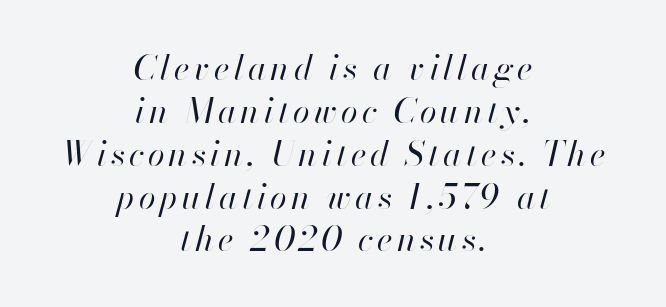
{"italic": "yes", "lean": "right", "slant_degrees": 13, "bold": "no", "weight": "regular", "width": "normal", "stroke_contrast": "high", "x_height": "small", "monospaced": "no", "underline": "no", "align": "center", "line_spacing": "normal", "line_spacing_ratio": 1.26, "glyph_px": 34}
